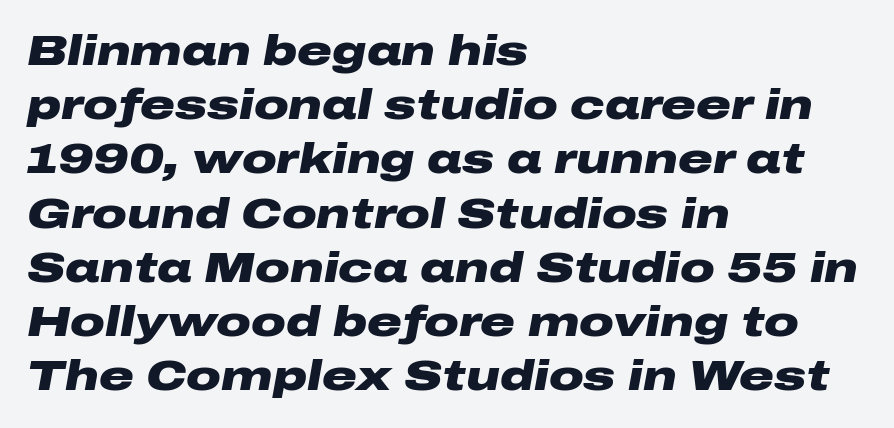
Letter spacing: default. Evenly set lines give the paragraph a standard silhouette. The face used here has a pronounced slope to its letters. Honestly, there is no underline to notice here at all. The strokes are fattened all the way to bold. Think of a printed novel: that variable character pitch is what you see here.
